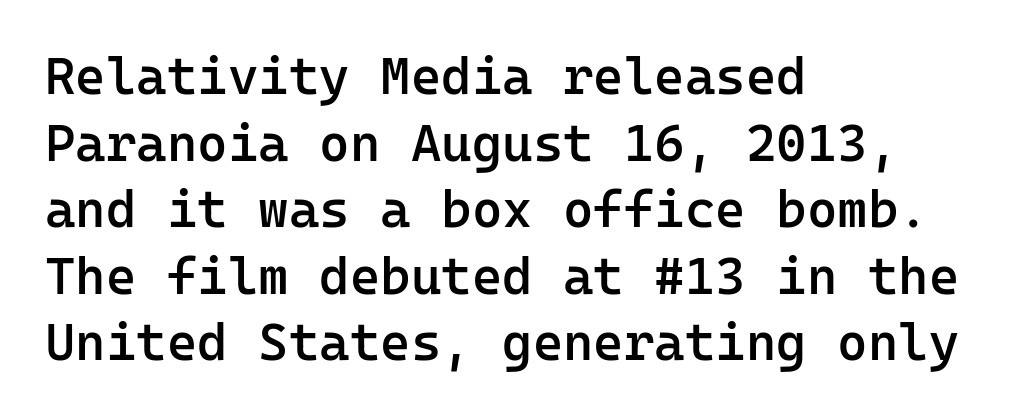
Posture: upright roman. The setting favours the left margin, as ordinary paragraphs usually do. The face used here is monospaced, like something from a code editor. No feet cap the strokes, marking this as sans-serif type. Typographic density is moderately raised because the face is semibold. Plain, unruled lines of type.
